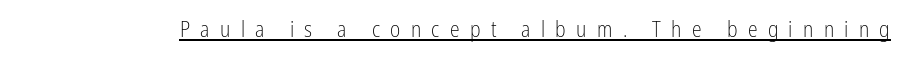
{"italic": "no", "bold": "no", "underline": "yes", "letter_spacing": "wide", "letter_spacing_em": 0.47, "glyph_px": 22}
